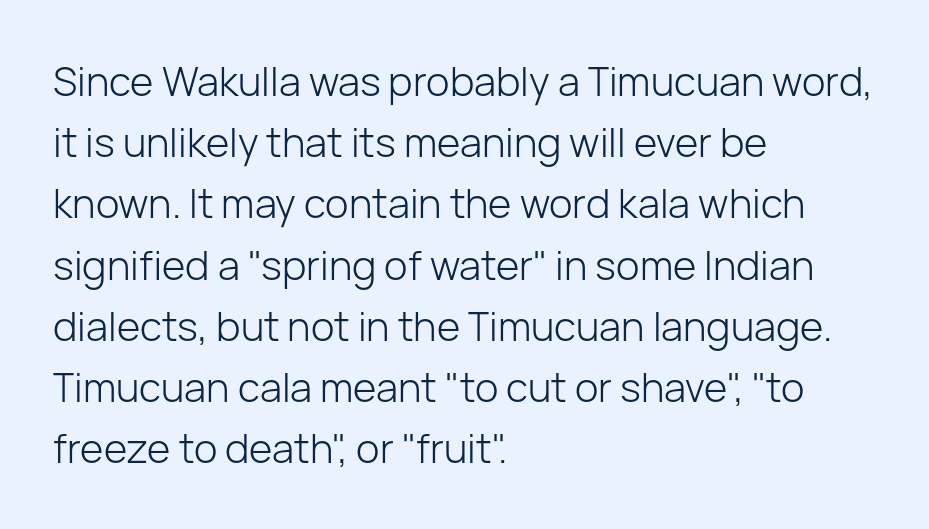
{"serif": "no", "italic": "no", "bold": "no", "weight": "light", "width": "normal", "stroke_contrast": "low", "x_height": "medium", "monospaced": "no", "underline": "no", "align": "left", "line_spacing": "normal", "line_spacing_ratio": 1.53, "letter_spacing": "normal", "letter_spacing_em": 0.0, "glyph_px": 40}
